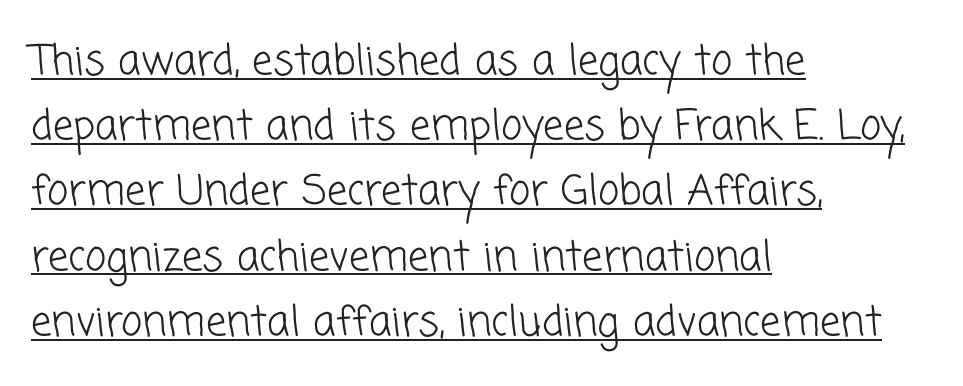
The horizontal fit of the characters is conventional and even. Rows of type keep a routine distance in the vertical direction. Proportional: the letters do not fall into vertical columns. Grotesque or geometric, the face here clearly has no serifs. These characters rest on top of a visible drawn line.
